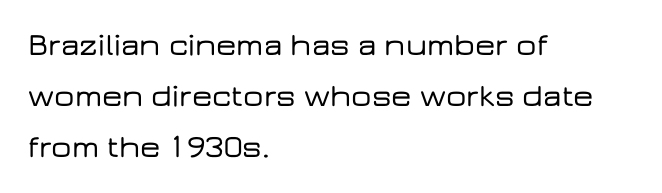
{"serif": "no", "italic": "no", "width": "wide", "stroke_contrast": "low", "x_height": "medium", "monospaced": "no", "underline": "no", "align": "left", "line_spacing": "normal", "line_spacing_ratio": 1.6, "letter_spacing": "normal", "letter_spacing_em": 0.0, "glyph_px": 32}
